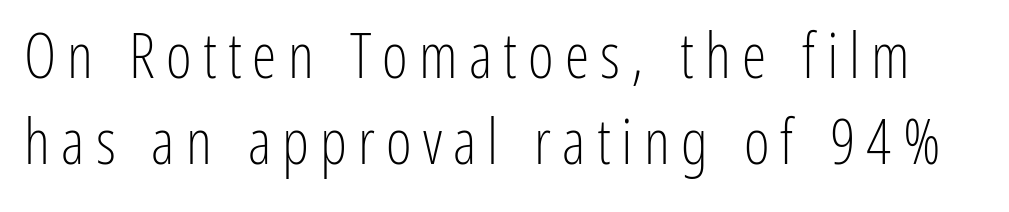
Nope, no serifs anywhere on these letters. Whoever set this chose a conventional vertical rhythm. The passage shown is typed in a proportional face where columns would drift. The weight tops out at a normal text grade. Nope, not italic — everything's standing straight. The baseline area is clear.
